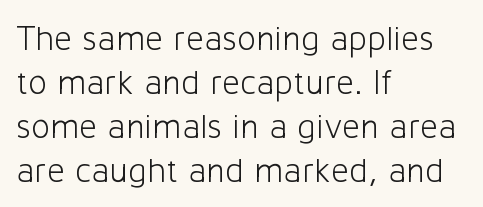
The image shows 35 px light sans-serif type, upright; set left-aligned, normal line spacing (1.26x), normal letter spacing, not underlined; low stroke contrast and a medium x-height.
